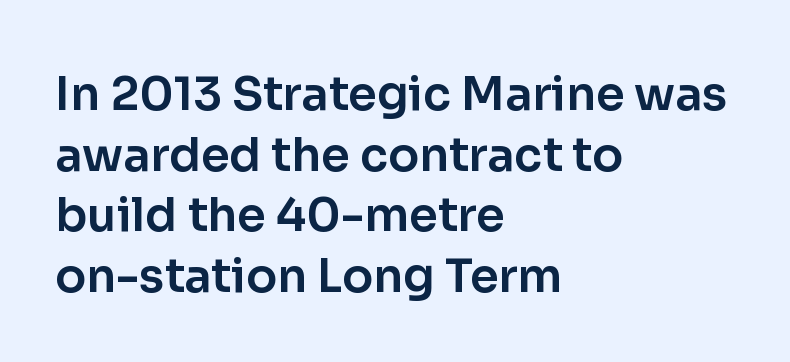
The image shows 46 px sans-serif type, upright; set left-aligned, normal line spacing (1.32x), normal letter spacing, not underlined; low stroke contrast and a medium x-height.
